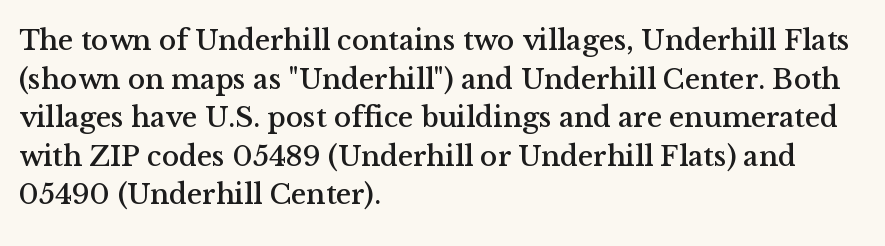
{"serif": "yes", "italic": "no", "width": "normal", "stroke_contrast": "medium", "x_height": "medium", "monospaced": "no", "underline": "no", "align": "left", "line_spacing": "normal", "line_spacing_ratio": 1.33, "letter_spacing": "normal", "letter_spacing_em": 0.0, "glyph_px": 29}
